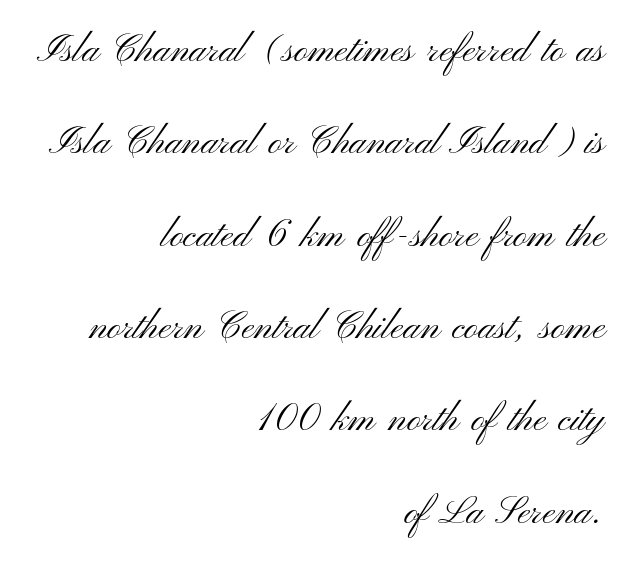
{"serif": "no", "bold": "no", "weight": "light", "width": "wide", "stroke_contrast": "medium", "x_height": "small", "monospaced": "no", "underline": "no", "align": "right", "line_spacing": "loose", "line_spacing_ratio": 2.43, "letter_spacing": "normal", "letter_spacing_em": 0.0, "glyph_px": 38}
